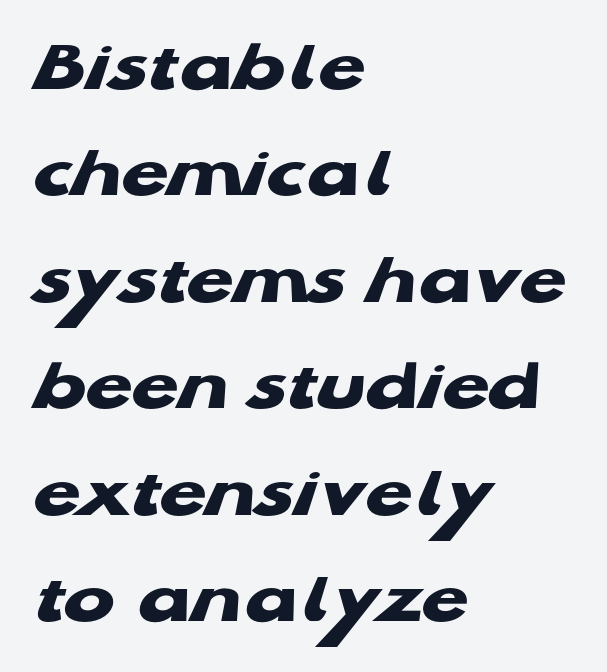
The image shows 76 px heavy, wide sans-serif type; set left-aligned, normal line spacing (1.4x), normal letter spacing, not underlined; low stroke contrast and a medium x-height.
